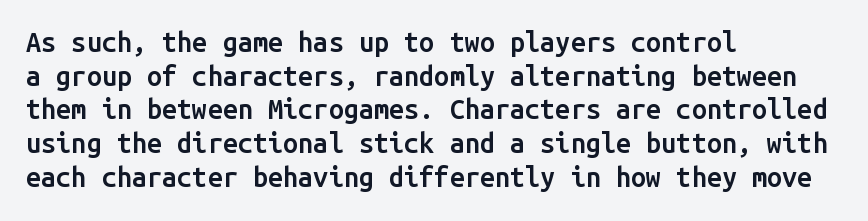
{"italic": "no", "bold": "semi", "underline": "no", "align": "left", "line_spacing": "normal", "line_spacing_ratio": 1.25, "letter_spacing": "normal", "letter_spacing_em": 0.0, "glyph_px": 27}
